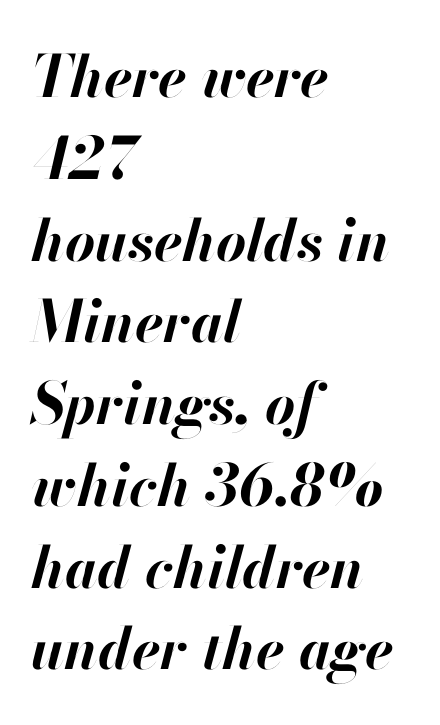
Q: Is the text bold? A: Yes.
Q: Is the text italic (slanted)? A: Yes, it leans right by about 13 degrees.
Q: Is the text underlined? A: No.
Q: How is the paragraph aligned? A: Left-aligned.
Q: Is the spacing between letters normal or unusually wide? A: Normal.
Q: Is the spacing between lines tight, normal or loose? A: Normal.
Q: Width (condensed, normal, or wide)? A: Normal.
Q: Stroke contrast? A: High.
Q: x-height? A: Small.
Q: Monospaced? A: No.
